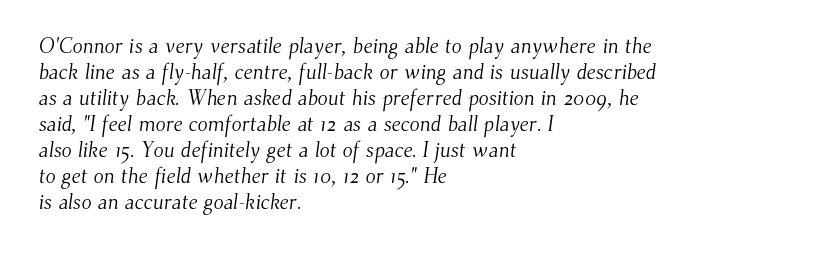
Q: Is the text bold? A: No.
Q: Is the text underlined? A: No.
Q: How is the paragraph aligned? A: Left-aligned.
Q: Is the spacing between letters normal or unusually wide? A: Normal.
